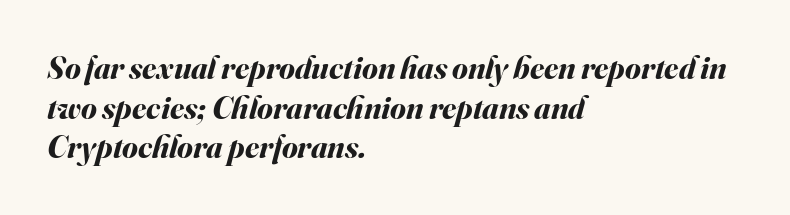
Q: Is the text bold? A: Yes.
Q: Is the text italic (slanted)? A: Yes, it leans right by about 16 degrees.
Q: Is the text underlined? A: No.
Q: How is the paragraph aligned? A: Left-aligned.
Q: Is the spacing between letters normal or unusually wide? A: Normal.
Q: Width (condensed, normal, or wide)? A: Normal.
Q: Stroke contrast? A: Medium.
Q: x-height? A: Small.
Q: Monospaced? A: No.
